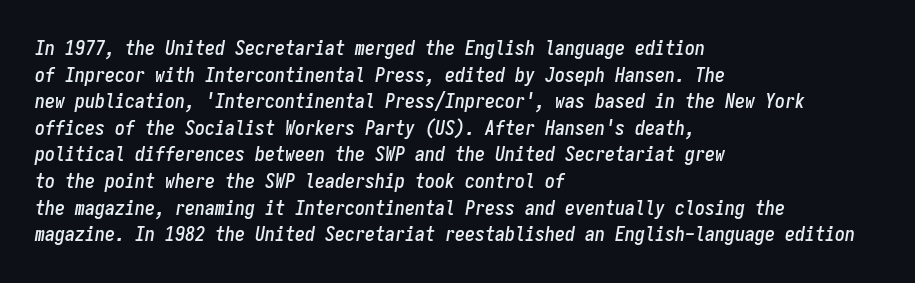
Q: Is the text italic (slanted)? A: Yes, it leans right by about 9 degrees.
Q: Is the text underlined? A: No.
Q: How is the paragraph aligned? A: Left-aligned.
Q: Is the spacing between letters normal or unusually wide? A: Normal.
Q: Is the spacing between lines tight, normal or loose? A: Normal.
